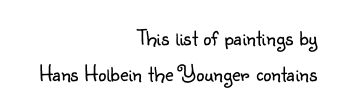
{"italic": "no", "bold": "no", "underline": "no", "align": "right", "line_spacing": "normal", "line_spacing_ratio": 1.58, "letter_spacing": "normal", "letter_spacing_em": 0.0, "glyph_px": 23}
